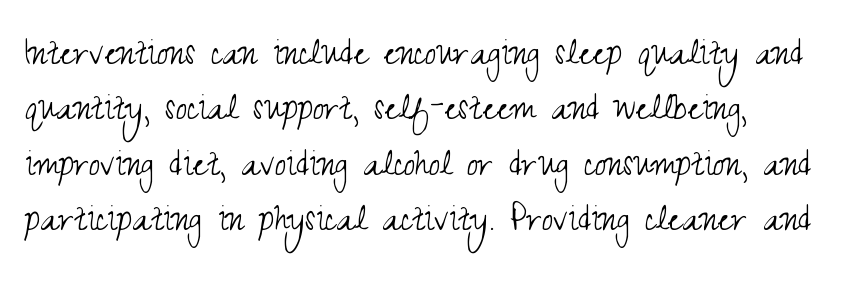
Q: Is the text bold? A: No.
Q: Is the text italic (slanted)? A: No, it is upright.
Q: Is the typeface a serif or a sans-serif typeface? A: Sans-serif.
Q: Is the text underlined? A: No.
Q: Is the spacing between letters normal or unusually wide? A: Normal.
Q: Is the spacing between lines tight, normal or loose? A: Normal.
Q: Width (condensed, normal, or wide)? A: Condensed.
Q: Stroke contrast? A: Medium.
Q: x-height? A: Small.
Q: Monospaced? A: No.
